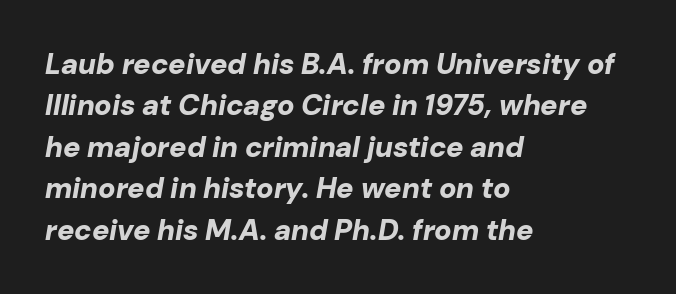
{"italic": "yes", "lean": "right", "slant_degrees": 10, "bold": "yes", "weight": "bold", "width": "normal", "stroke_contrast": "low", "x_height": "medium", "monospaced": "no", "underline": "no", "align": "left", "line_spacing": "normal", "line_spacing_ratio": 1.43, "letter_spacing": "normal", "letter_spacing_em": 0.0, "glyph_px": 29}
